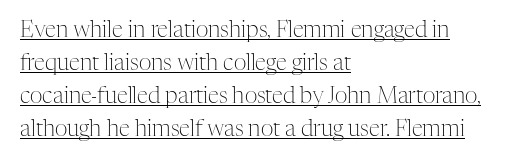
The image shows 22 px text type, upright; set left-aligned, normal line spacing (1.5x), normal letter spacing, underlined.
